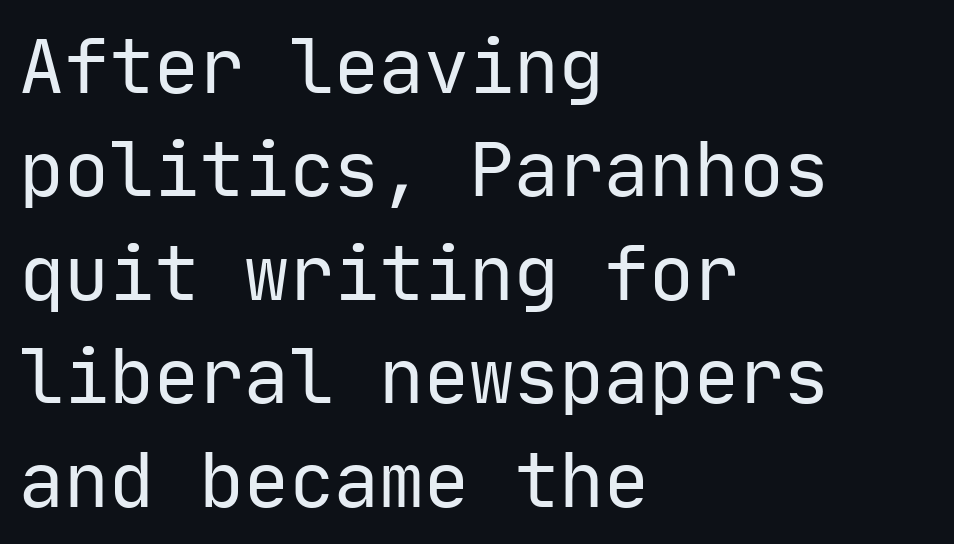
{"serif": "no", "italic": "no", "bold": "no", "weight": "regular", "width": "normal", "stroke_contrast": "low", "x_height": "medium", "monospaced": "yes", "underline": "no", "align": "left", "line_spacing": "normal", "line_spacing_ratio": 1.38, "letter_spacing": "normal", "letter_spacing_em": 0.0, "glyph_px": 75}
